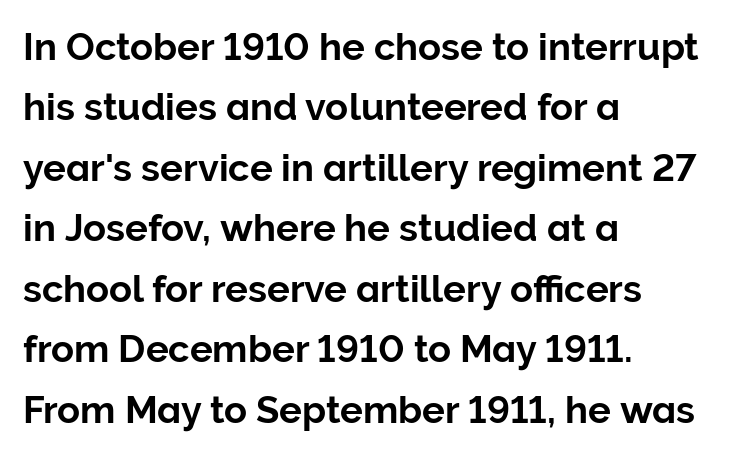
{"serif": "no", "italic": "no", "width": "normal", "stroke_contrast": "low", "x_height": "medium", "monospaced": "no", "underline": "no", "align": "left", "line_spacing": "normal", "line_spacing_ratio": 1.59, "letter_spacing": "normal", "letter_spacing_em": 0.0, "glyph_px": 38}
